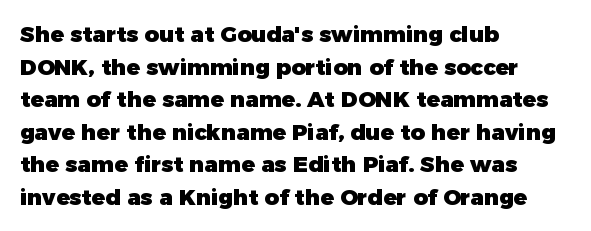
Q: Is the text bold? A: Yes.
Q: Is the text italic (slanted)? A: No, it is upright.
Q: Is the text underlined? A: No.
Q: How is the paragraph aligned? A: Left-aligned.
Q: Is the spacing between letters normal or unusually wide? A: Normal.
Q: Is the spacing between lines tight, normal or loose? A: Normal.
